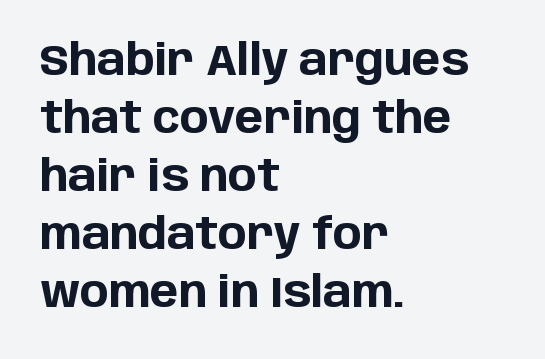
{"serif": "no", "italic": "no", "bold": "yes", "weight": "bold", "width": "normal", "stroke_contrast": "low", "x_height": "large", "monospaced": "no", "underline": "no", "align": "left", "line_spacing": "normal", "line_spacing_ratio": 1.35, "letter_spacing": "normal", "letter_spacing_em": 0.0, "glyph_px": 43}
